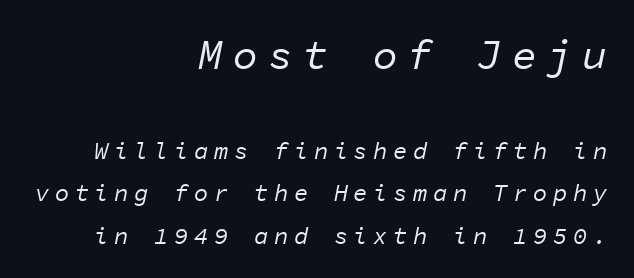
The font sits on the lighter half of the weight spectrum, regular included. The lettering tilts uniformly, giving the passage an italic look. If you squint, the top block still reads clearly — it's the larger of the two. Do the characters align in a grid? Yes, the font is monospaced.
